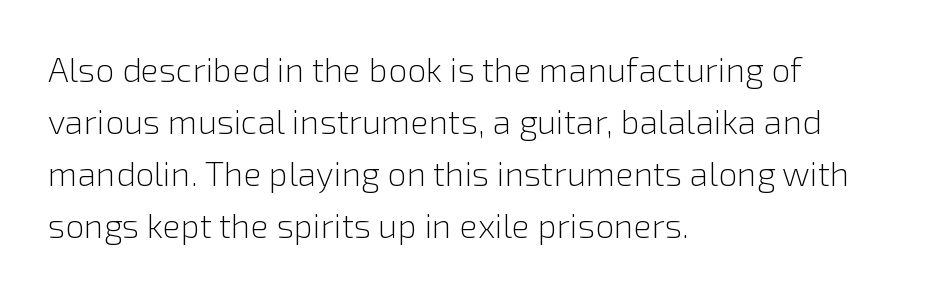
The type family on display is of the sans-serif kind. Has an underline been added? It has not. Inter-character spacing is left at the font's built-in metrics. This sample uses an upright cut, with every glyph sitting square on the baseline.
